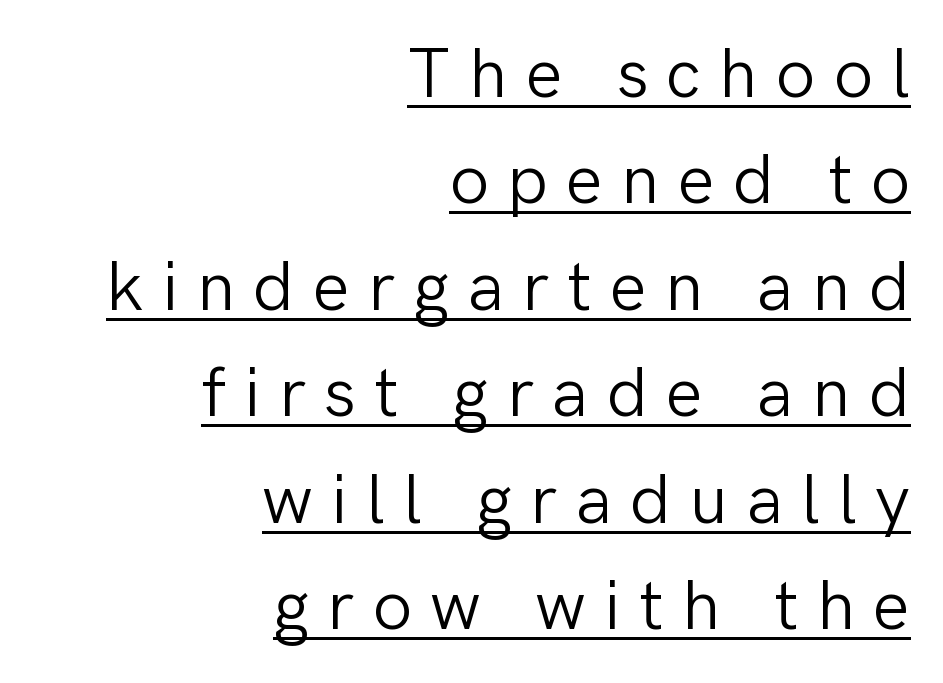
Reading down the block, your eye finds every line finishing at a fixed right position. Think of a printed novel: that variable character pitch is what you see here. Heft: none added — not bold. These lines are composed in type without serifs. The face used here is rendered with a markedly widened letterfit.
